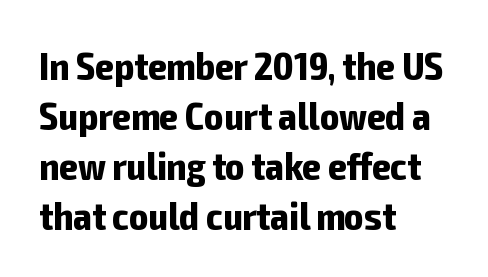
The image shows 40 px bold, condensed sans-serif type, upright; set left-aligned, normal line spacing (1.25x), normal letter spacing, not underlined; low stroke contrast and a medium x-height.
